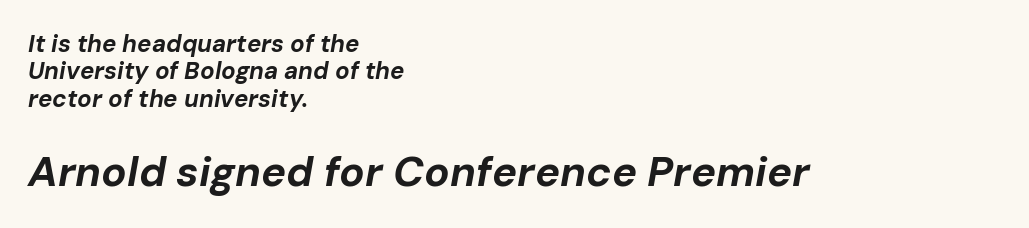
The lines are packed closely together with very little leading. These lines keep a tight, regular rhythm from letter to letter. Bold? Absolutely — the strokes are thick and heavy. Each letter keeps its own natural width here, so spacing adapts to shape. The font's italic variant was chosen for this text.
